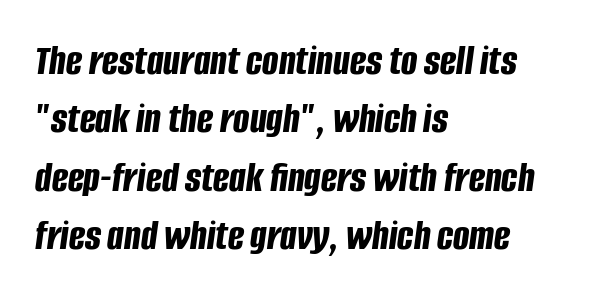
Q: Is the text bold? A: Yes.
Q: Is the text italic (slanted)? A: Yes, it leans right by about 8 degrees.
Q: Is the text underlined? A: No.
Q: How is the paragraph aligned? A: Left-aligned.
Q: Is the spacing between letters normal or unusually wide? A: Normal.
Q: Is the spacing between lines tight, normal or loose? A: Normal.
Q: Width (condensed, normal, or wide)? A: Condensed.
Q: Stroke contrast? A: Low.
Q: x-height? A: Large.
Q: Monospaced? A: No.
